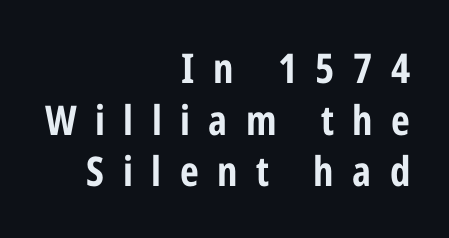
{"serif": "no", "italic": "no", "bold": "yes", "weight": "bold", "width": "condensed", "stroke_contrast": "low", "x_height": "medium", "monospaced": "no", "underline": "no", "align": "right", "line_spacing": "normal", "line_spacing_ratio": 1.26, "letter_spacing": "wide", "letter_spacing_em": 0.45, "glyph_px": 41}
